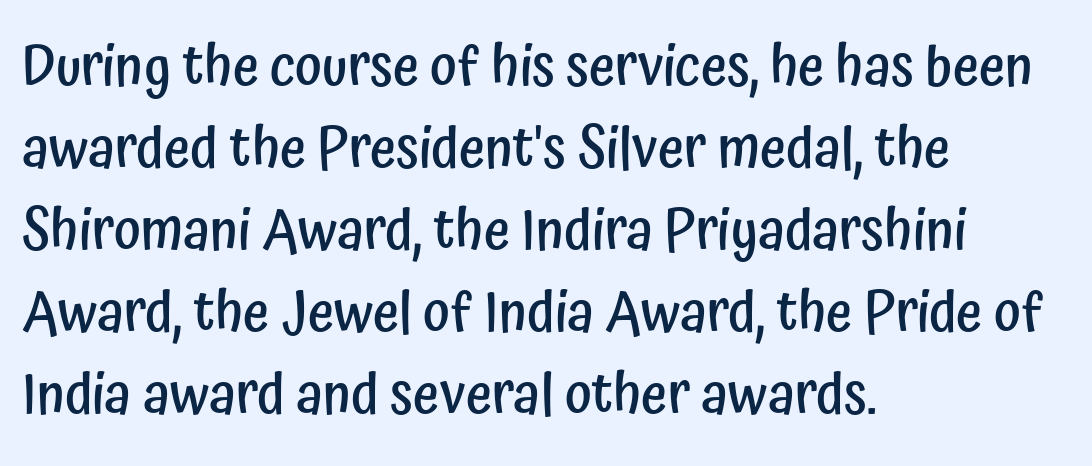
Q: Is the text bold? A: Semi-bold.
Q: Is the text italic (slanted)? A: No, it is upright.
Q: Is the typeface a serif or a sans-serif typeface? A: Sans-serif.
Q: Is the text underlined? A: No.
Q: How is the paragraph aligned? A: Left-aligned.
Q: Is the spacing between letters normal or unusually wide? A: Normal.
Q: Is the spacing between lines tight, normal or loose? A: Normal.
Q: Width (condensed, normal, or wide)? A: Condensed.
Q: Stroke contrast? A: Low.
Q: x-height? A: Medium.
Q: Monospaced? A: No.
